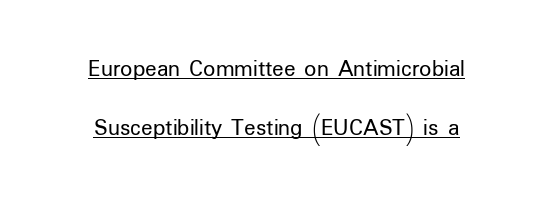
Q: Is the text bold? A: No.
Q: Is the text italic (slanted)? A: No, it is upright.
Q: Is the text underlined? A: Yes.
Q: How is the paragraph aligned? A: Centered.
Q: Is the spacing between letters normal or unusually wide? A: Normal.
Q: Is the spacing between lines tight, normal or loose? A: Loose.
